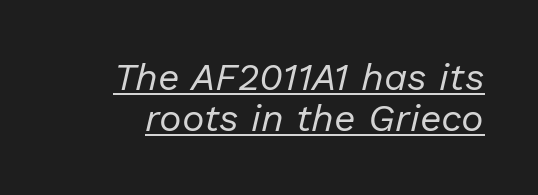
Q: Is the text bold? A: No.
Q: Is the text italic (slanted)? A: Yes, it leans right by about 13 degrees.
Q: Is the text underlined? A: Yes.
Q: Is the spacing between letters normal or unusually wide? A: Normal.
Q: Is the spacing between lines tight, normal or loose? A: Tight.
Q: Width (condensed, normal, or wide)? A: Normal.
Q: Stroke contrast? A: Low.
Q: x-height? A: Medium.
Q: Monospaced? A: No.
